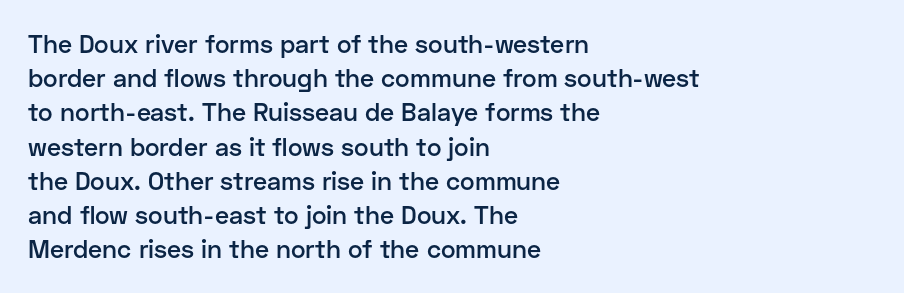
Compared with typical body copy, the letter spacing here is the same. Words float on clear page, feet unadorned. This is the regular roman posture of the typeface. The strokes are fattened partway — semibold, not bold.
